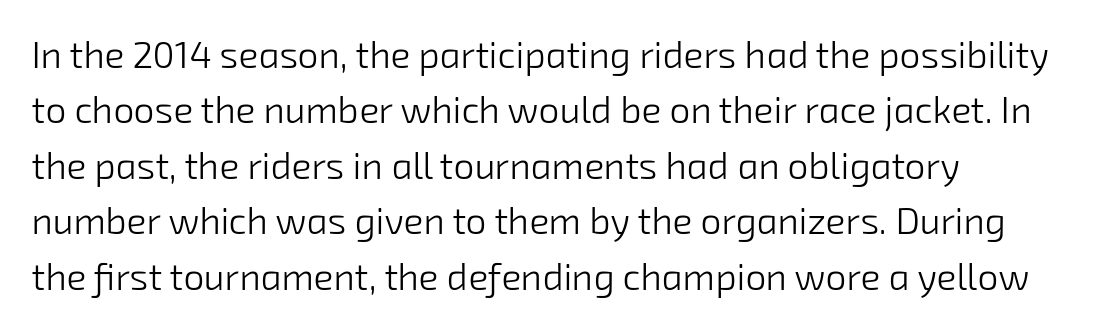
The rendering uses natural spacing where letterforms have individual widths. Characters follow at the spacing the type designer built in. The rendering uses a moderate line-height, typical for paragraphs. Stem width sits at or under what a default text font uses.
